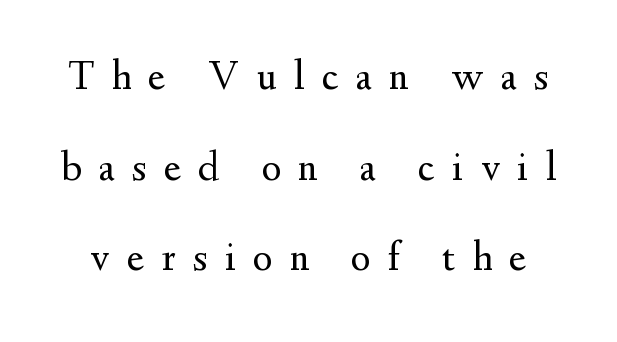
The image shows 42 px regular-weight serif type, upright; set loose line spacing (2.16x), unusually wide letter spacing (+0.41 em), not underlined; medium stroke contrast and a small x-height.
